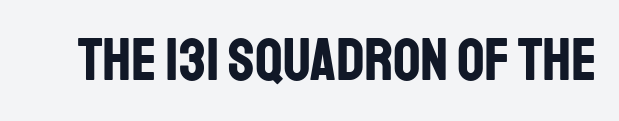
Underlining? Definitely not there. Chunky letters — that's bold for sure. Spacing verdict: proportional, widths tailored to each character. Characters follow at the spacing the type designer built in.
